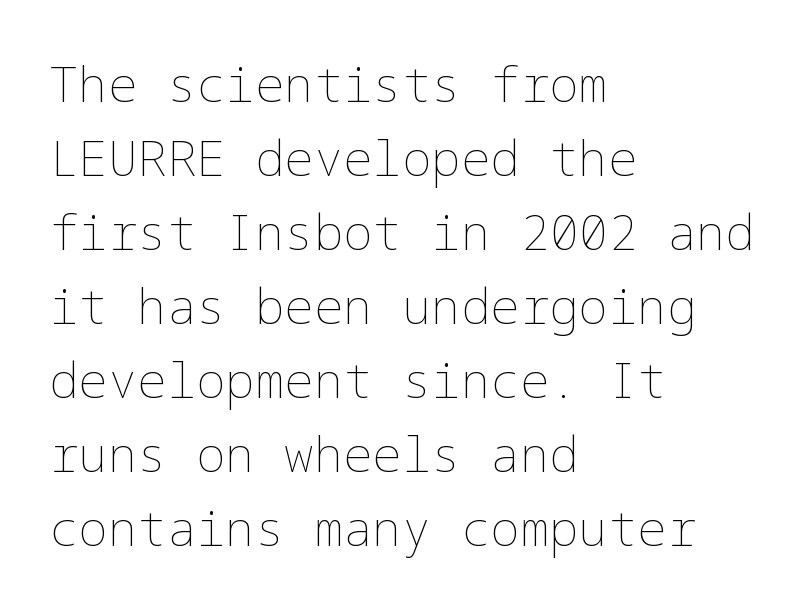
Line starts are locked; line ends wander. The typography opts for an upright posture over an oblique one. Stems here are at most as thick as an everyday book face. What's the leading like? Ordinary, nothing unusual.
